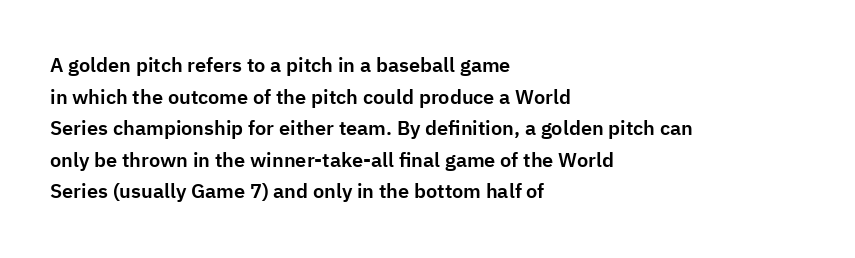
The baseline area is clear. The letterforms sit shoulder to shoulder at normal distance. Each line starts at the same left margin while the right side varies. You can tell it's not italic because the verticals are truly vertical.
